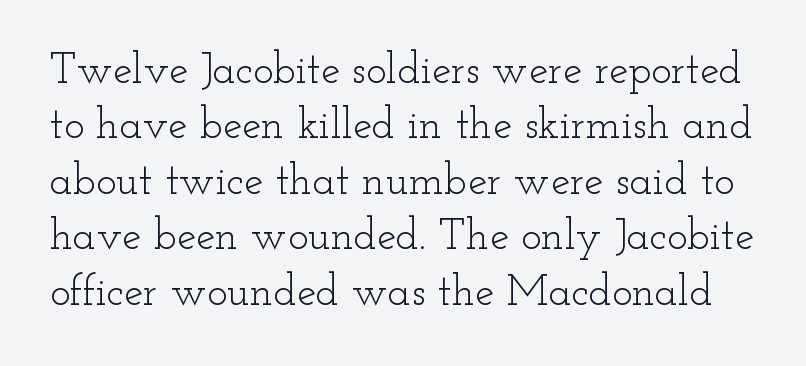
The image shows 43 px light, wide serif type, upright; set normal line spacing (1.29x), normal letter spacing, not underlined; low stroke contrast and a small x-height.
